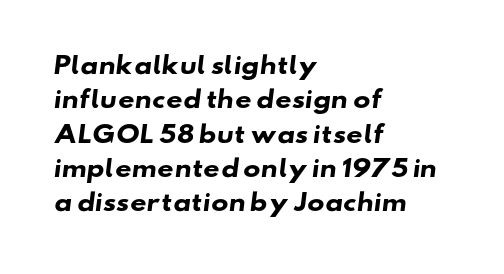
{"bold": "yes", "underline": "no", "align": "left", "line_spacing": "normal", "line_spacing_ratio": 1.49, "letter_spacing": "normal", "letter_spacing_em": 0.0, "glyph_px": 23}
